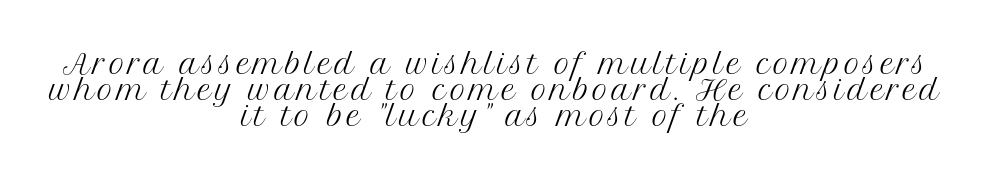
Q: Is the text bold? A: No.
Q: Is the text italic (slanted)? A: Yes.
Q: Is the text underlined? A: No.
Q: How is the paragraph aligned? A: Centered.
Q: Is the spacing between lines tight, normal or loose? A: Tight.
